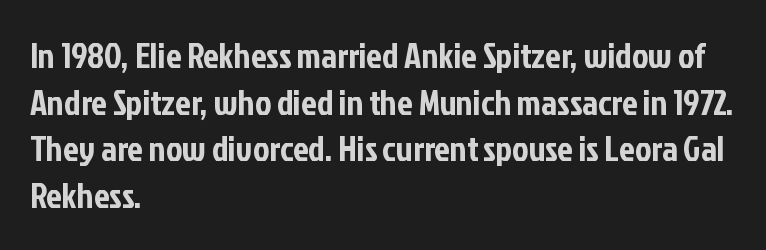
The image shows 35 px condensed sans-serif type, upright; set left-aligned, normal line spacing (1.33x), normal letter spacing, not underlined; low stroke contrast and a medium x-height.
